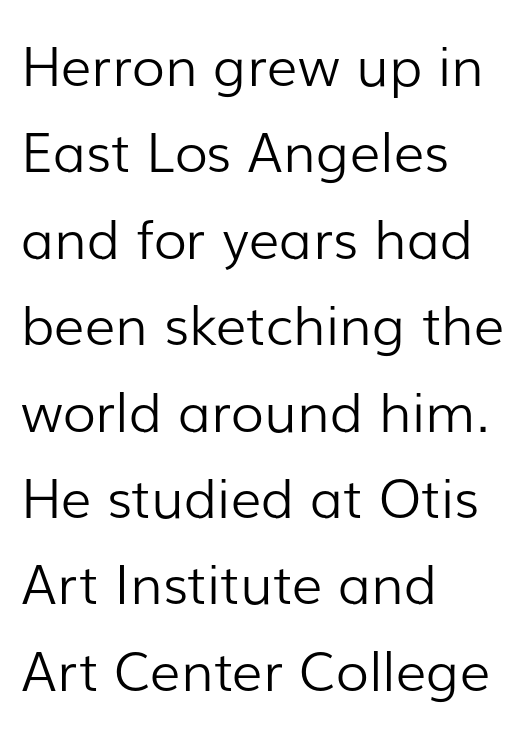
The image shows 54 px light sans-serif type, upright; set left-aligned, normal line spacing (1.6x), normal letter spacing, not underlined; low stroke contrast and a medium x-height.
